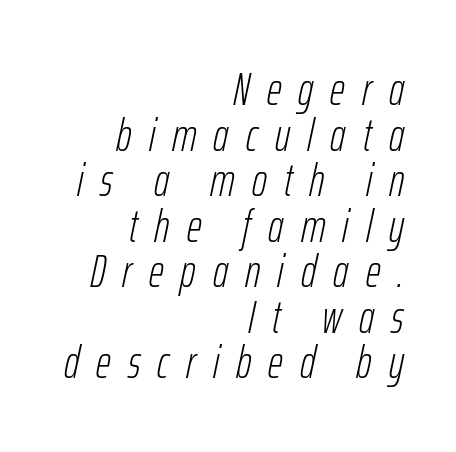
Q: Is the text bold? A: No.
Q: Is the text italic (slanted)? A: Yes, it leans right by about 12 degrees.
Q: Is the text underlined? A: No.
Q: How is the paragraph aligned? A: Right-aligned.
Q: Is the spacing between letters normal or unusually wide? A: Unusually wide.
Q: Is the spacing between lines tight, normal or loose? A: Tight.
Q: Width (condensed, normal, or wide)? A: Condensed.
Q: Stroke contrast? A: Low.
Q: x-height? A: Medium.
Q: Monospaced? A: No.
